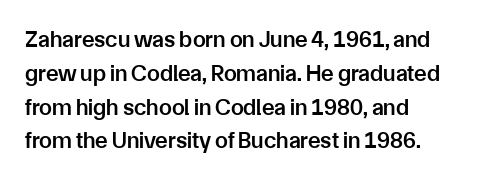
Q: Is the text bold? A: Semi-bold.
Q: Is the text italic (slanted)? A: No, it is upright.
Q: Is the text underlined? A: No.
Q: How is the paragraph aligned? A: Left-aligned.
Q: Is the spacing between letters normal or unusually wide? A: Normal.
Q: Is the spacing between lines tight, normal or loose? A: Normal.
